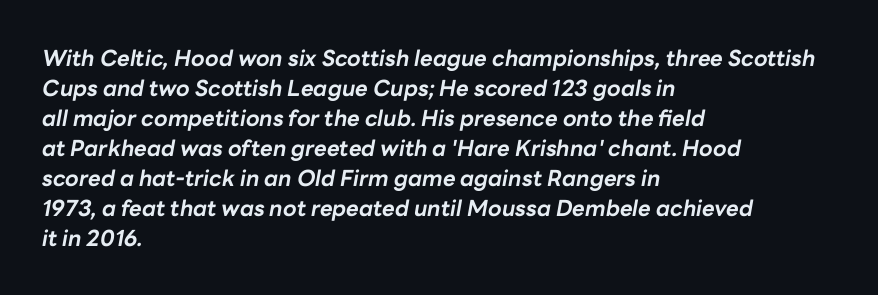
The image shows 22 px bold type, italic (leaning right); set left-aligned, normal line spacing (1.36x), normal letter spacing, not underlined.
